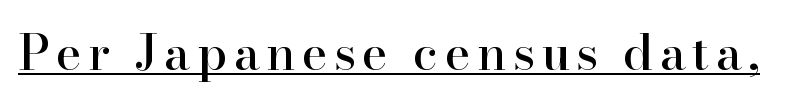
Q: Is the text italic (slanted)? A: No, it is upright.
Q: Is the typeface a serif or a sans-serif typeface? A: Serif.
Q: Is the text underlined? A: Yes.
Q: Width (condensed, normal, or wide)? A: Normal.
Q: Stroke contrast? A: High.
Q: x-height? A: Small.
Q: Monospaced? A: No.
